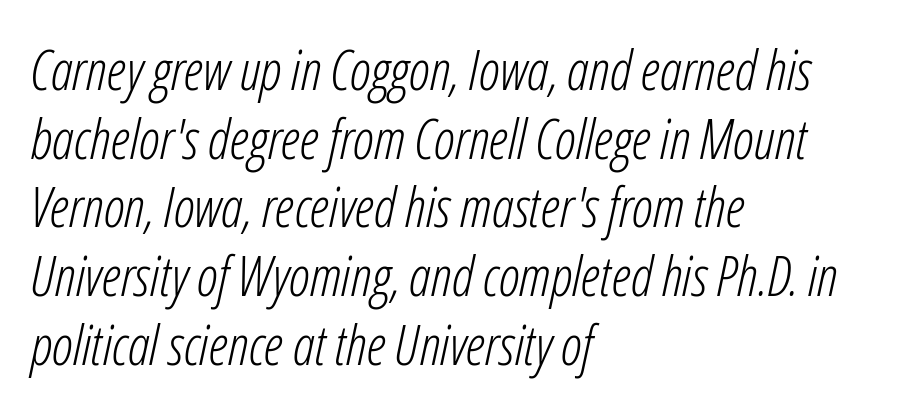
{"italic": "yes", "lean": "right", "slant_degrees": 12, "bold": "no", "weight": "light", "width": "condensed", "stroke_contrast": "low", "x_height": "medium", "monospaced": "no", "underline": "no", "align": "left", "line_spacing": "normal", "line_spacing_ratio": 1.25, "letter_spacing": "normal", "letter_spacing_em": 0.0, "glyph_px": 55}
